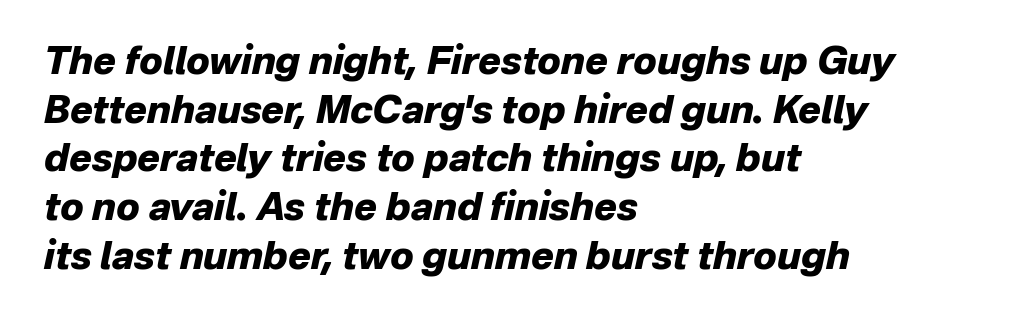
Spacing between characters is what you'd get straight out of the box. The paragraph has a hard left edge and a soft right edge. The specimen omits any rule beneath the text block's lines. Horizontal bands of white between lines are of average thickness. Is the type slanted? Yes — the strokes lean at a clear angle.
